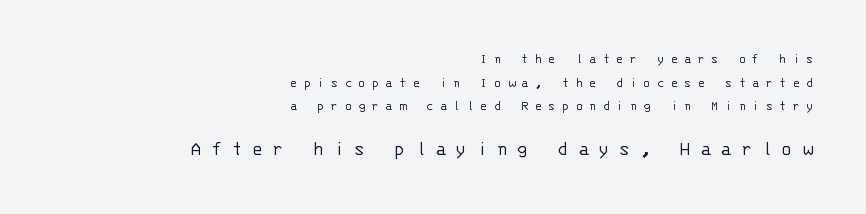
Is this a heavy cut? Hardly; it is regular or lighter. Does the leading feel generous? No, just average. Posture: vertical. Honestly, the letter spacing is so wide it's the main thing you notice. The face used here appears at its bigger size in the lower chunk.
